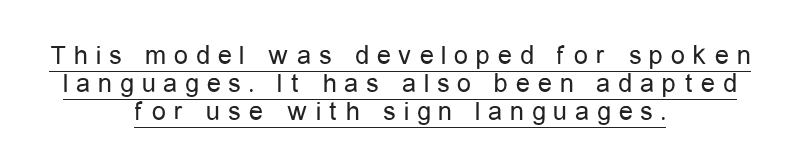
The image shows 28 px regular-weight, condensed sans-serif type, upright; set centered, tight line spacing (1.0x), unusually wide letter spacing (+0.29 em), underlined; low stroke contrast and a medium x-height.
